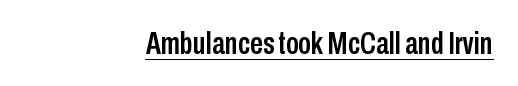
The image shows 32 px condensed sans-serif type, upright; set right-aligned, normal letter spacing, underlined; low stroke contrast and a medium x-height.
